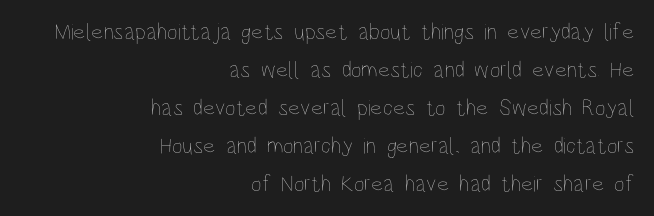
Q: Is the text bold? A: No.
Q: Is the text italic (slanted)? A: No, it is upright.
Q: Is the text underlined? A: No.
Q: How is the paragraph aligned? A: Right-aligned.
Q: Is the spacing between letters normal or unusually wide? A: Normal.
Q: Is the spacing between lines tight, normal or loose? A: Normal.
